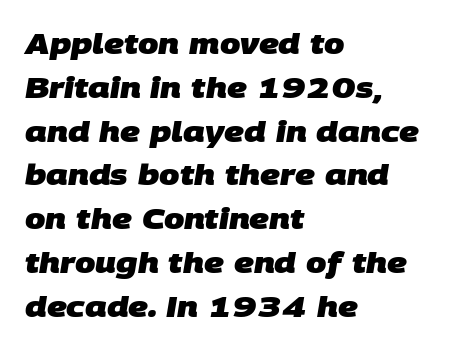
The image shows 29 px heavy sans-serif type; set left-aligned, normal line spacing (1.51x), normal letter spacing, not underlined; low stroke contrast and a large x-height.
